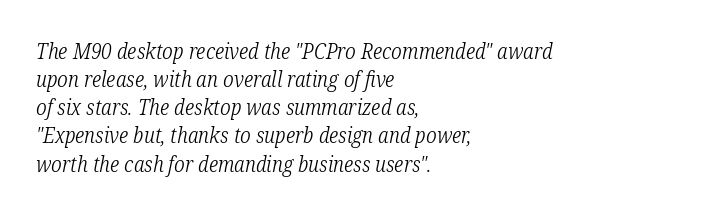
Q: Is the text bold? A: No.
Q: Is the text italic (slanted)? A: Yes, it leans right by about 12 degrees.
Q: Is the text underlined? A: No.
Q: How is the paragraph aligned? A: Left-aligned.
Q: Is the spacing between letters normal or unusually wide? A: Normal.
Q: Is the spacing between lines tight, normal or loose? A: Normal.
